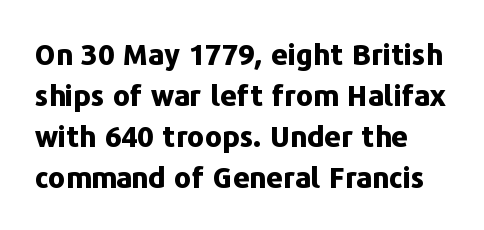
{"serif": "no", "italic": "no", "bold": "yes", "weight": "bold", "width": "normal", "stroke_contrast": "low", "x_height": "medium", "monospaced": "no", "underline": "no", "line_spacing": "normal", "line_spacing_ratio": 1.41, "letter_spacing": "normal", "letter_spacing_em": 0.0, "glyph_px": 29}
